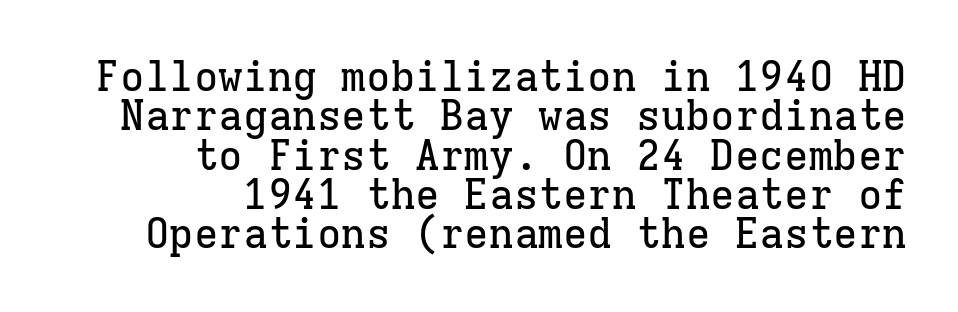
The image shows 41 px serif type, upright, monospaced; set right-aligned, tight line spacing (0.96x), normal letter spacing, not underlined; low stroke contrast and a medium x-height.
